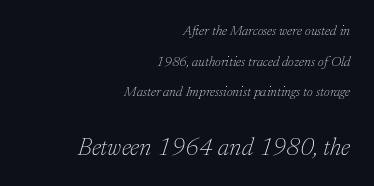
The image shows 25 px text type, italic (leaning right); set right-aligned, loose line spacing (2.19x), normal letter spacing, not underlined; the second (bottom) block is 1.79x larger.
